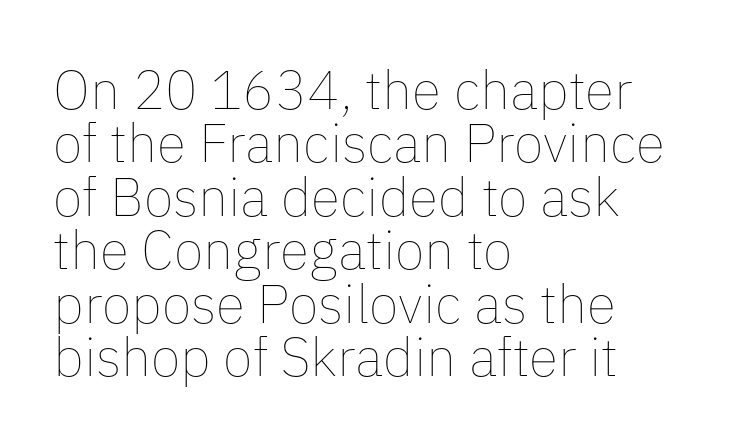
The image shows 54 px thin type, upright; set left-aligned, tight line spacing (0.99x), normal letter spacing, not underlined; low stroke contrast and a medium x-height.
